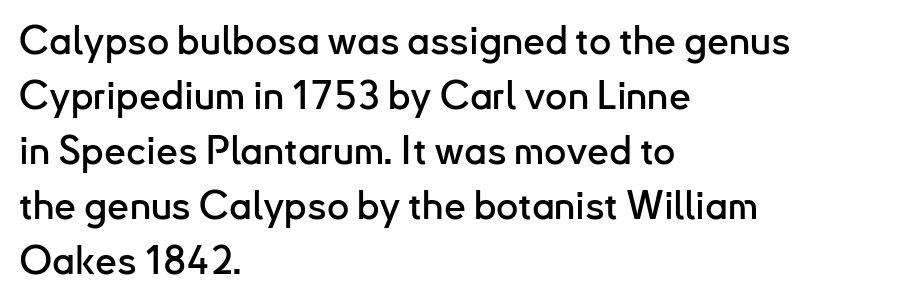
The image shows 39 px sans-serif type, upright; set left-aligned, normal line spacing (1.41x), normal letter spacing, not underlined; low stroke contrast and a small x-height.
